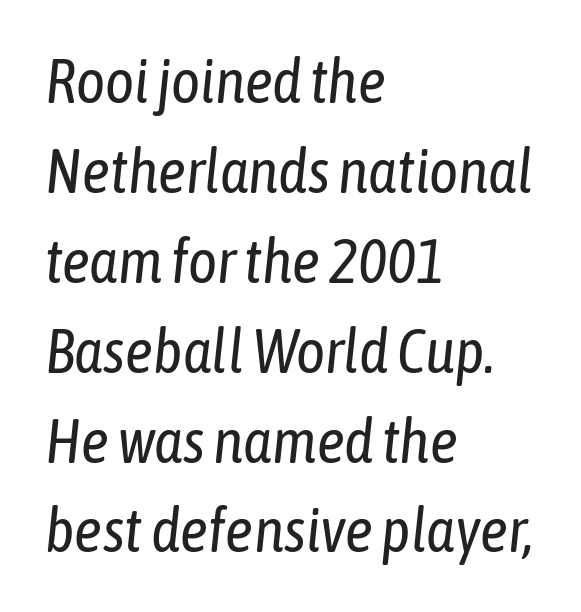
Q: Is the text bold? A: No.
Q: Is the text italic (slanted)? A: Yes, it leans right by about 6 degrees.
Q: Is the text underlined? A: No.
Q: How is the paragraph aligned? A: Left-aligned.
Q: Is the spacing between letters normal or unusually wide? A: Normal.
Q: Is the spacing between lines tight, normal or loose? A: Normal.
Q: Width (condensed, normal, or wide)? A: Condensed.
Q: Stroke contrast? A: Low.
Q: x-height? A: Medium.
Q: Monospaced? A: No.
